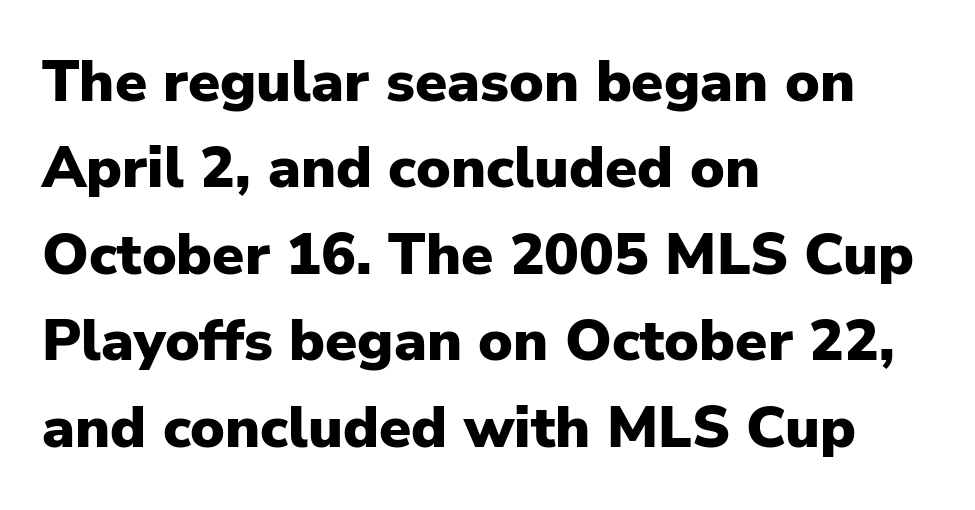
Q: Is the text bold? A: Yes.
Q: Is the text italic (slanted)? A: No, it is upright.
Q: Is the typeface a serif or a sans-serif typeface? A: Sans-serif.
Q: Is the text underlined? A: No.
Q: How is the paragraph aligned? A: Left-aligned.
Q: Is the spacing between letters normal or unusually wide? A: Normal.
Q: Is the spacing between lines tight, normal or loose? A: Normal.
Q: Width (condensed, normal, or wide)? A: Normal.
Q: Stroke contrast? A: Low.
Q: x-height? A: Medium.
Q: Monospaced? A: No.
